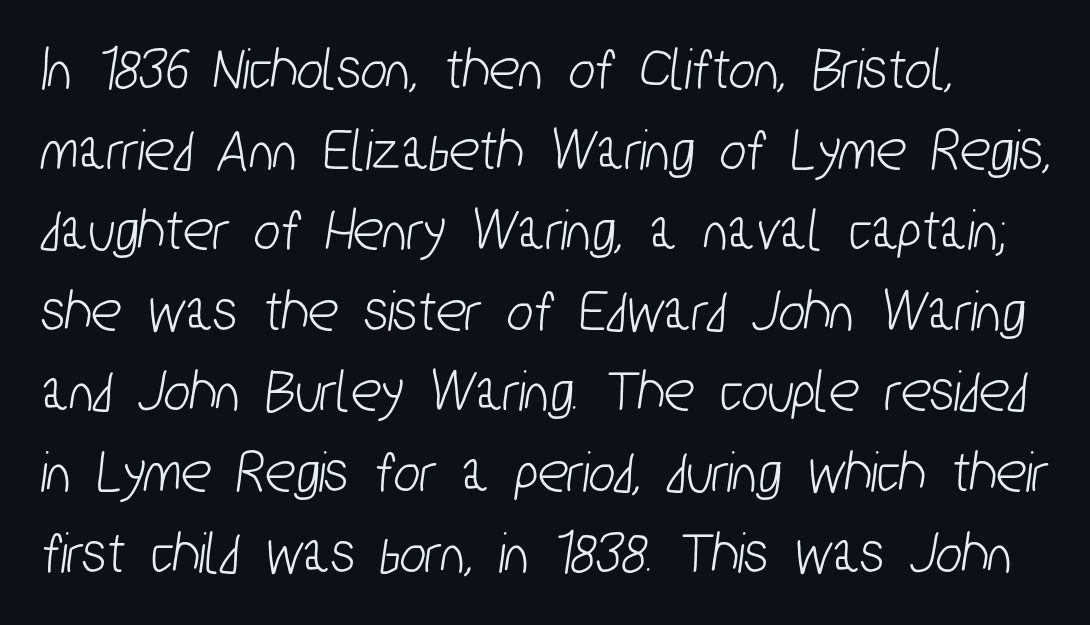
The image shows 62 px condensed sans-serif type; set normal line spacing (1.3x), normal letter spacing, not underlined; low stroke contrast and a medium x-height.
